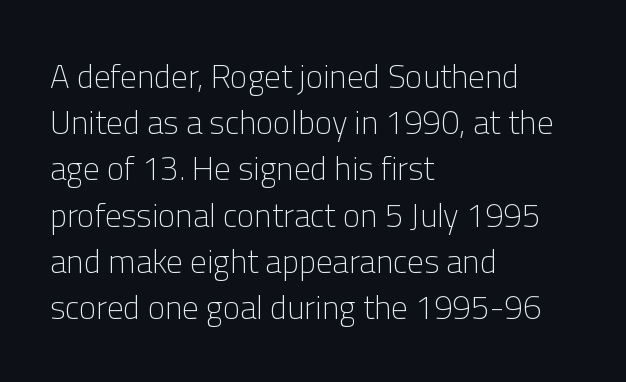
Q: Is the text bold? A: No.
Q: Is the text italic (slanted)? A: No, it is upright.
Q: Is the typeface a serif or a sans-serif typeface? A: Sans-serif.
Q: Is the text underlined? A: No.
Q: How is the paragraph aligned? A: Left-aligned.
Q: Is the spacing between letters normal or unusually wide? A: Normal.
Q: Is the spacing between lines tight, normal or loose? A: Normal.
Q: Width (condensed, normal, or wide)? A: Normal.
Q: Stroke contrast? A: Low.
Q: x-height? A: Medium.
Q: Monospaced? A: No.
